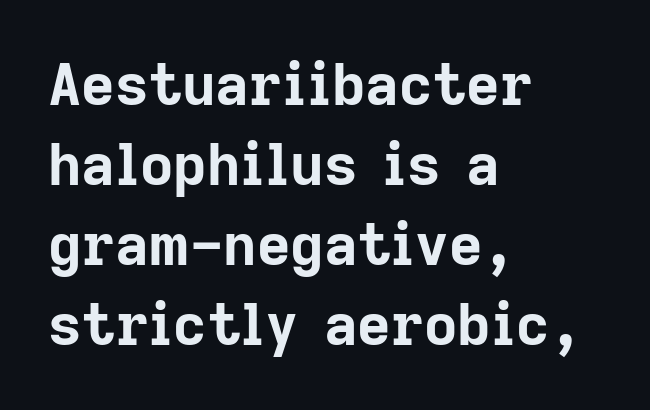
Q: Is the text bold? A: Yes.
Q: Is the text italic (slanted)? A: No, it is upright.
Q: Is the typeface a serif or a sans-serif typeface? A: Sans-serif.
Q: Is the text underlined? A: No.
Q: How is the paragraph aligned? A: Left-aligned.
Q: Is the spacing between letters normal or unusually wide? A: Normal.
Q: Is the spacing between lines tight, normal or loose? A: Normal.
Q: Width (condensed, normal, or wide)? A: Normal.
Q: Stroke contrast? A: Low.
Q: x-height? A: Medium.
Q: Monospaced? A: No.
